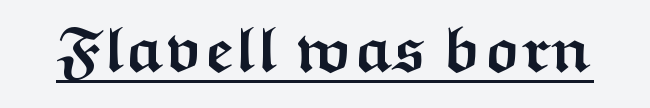
The image shows 65 px semibold, wide sans-serif type, upright; set normal letter spacing, underlined; medium stroke contrast and a medium x-height.
